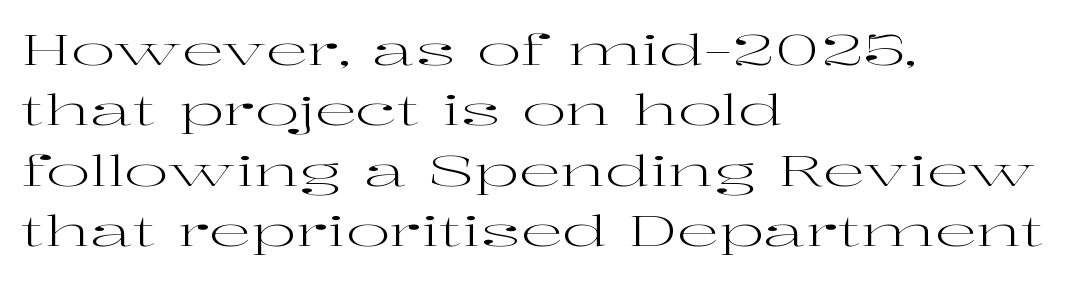
{"serif": "yes", "italic": "no", "bold": "no", "weight": "regular", "width": "wide", "stroke_contrast": "high", "x_height": "medium", "monospaced": "no", "underline": "no", "align": "left", "line_spacing": "normal", "line_spacing_ratio": 1.44, "letter_spacing": "normal", "letter_spacing_em": 0.0, "glyph_px": 42}
